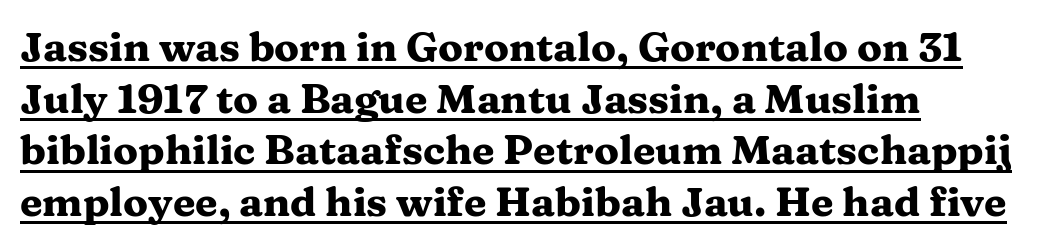
Horizontal alignment here is leftward, the default for most running prose. Is the letter spacing exaggerated? No — it looks like the ordinary default. A typesetter would mark this as roman, not italic. How heavy is the stroke? Heavy — this is a bold. Typographically, this falls in the serif category. Spacing verdict: proportional, widths tailored to each character.
